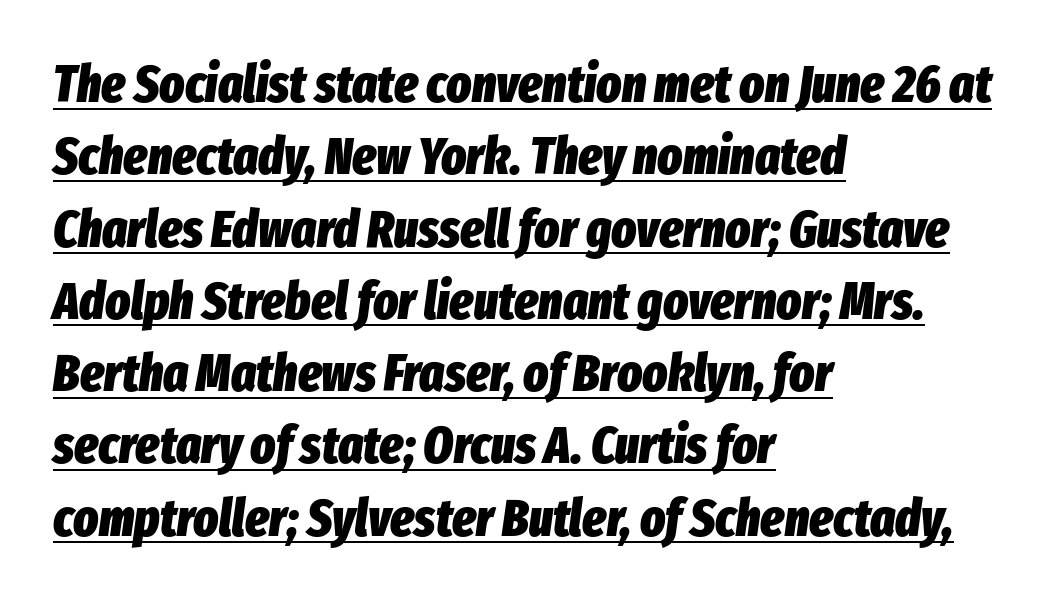
The text carries the slant typical of an italic or oblique font. What weight is shown? A full bold with thick strokes. The letterforms sit shoulder to shoulder at normal distance. Compared with a centered layout, this one pins lines to the left instead. If you measured baseline to baseline, you'd find a middling distance. A typesetter would call this proportional, since set widths differ per character.
